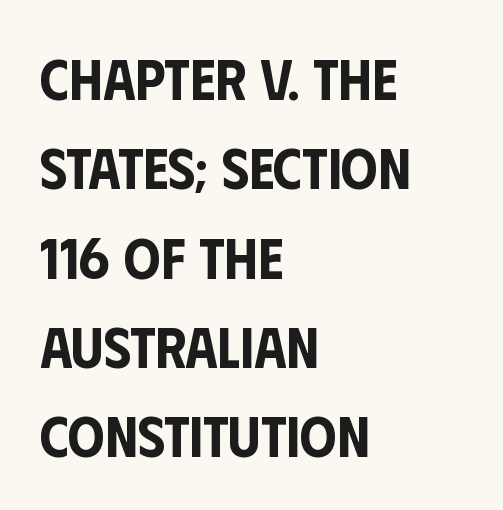
The image shows 58 px condensed sans-serif type, upright; set left-aligned, normal line spacing (1.54x), normal letter spacing, not underlined; low stroke contrast and a large x-height.
